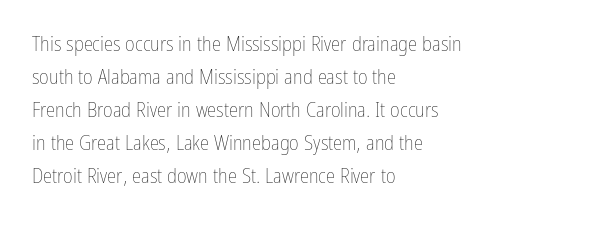
No italicization has been applied; the sample stays upright. This rendering features lettering with no underline. Summary of weight: not heavy and not bold. The typesetter chose a ragged-right arrangement here. The vertical gap from one line to the next is medium.
